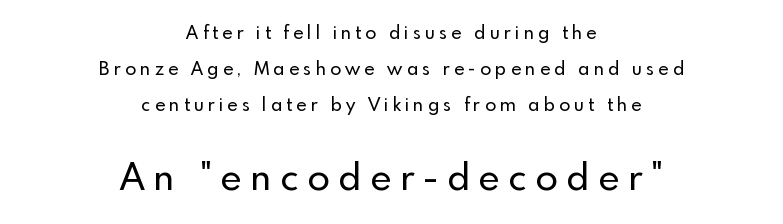
{"serif": "no", "italic": "no", "width": "normal", "x_height": "small", "monospaced": "no", "underline": "no", "align": "center", "line_spacing": "loose", "line_spacing_ratio": 1.99, "letter_spacing": "wide", "letter_spacing_em": 0.23, "larger_block": "second", "size_ratio": 2.06, "glyph_px": 37}
